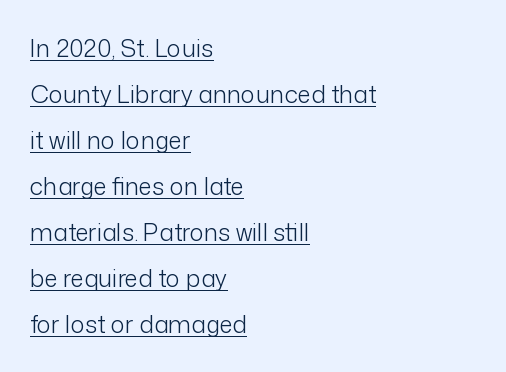
{"italic": "no", "bold": "no", "underline": "yes", "align": "left", "line_spacing": "loose", "line_spacing_ratio": 1.92, "letter_spacing": "normal", "letter_spacing_em": 0.0, "glyph_px": 24}
